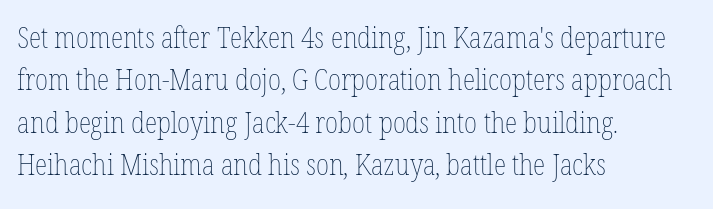
The image shows 29 px thin, condensed type, upright; set left-aligned, normal line spacing (1.46x), normal letter spacing, not underlined; low stroke contrast and a medium x-height.
